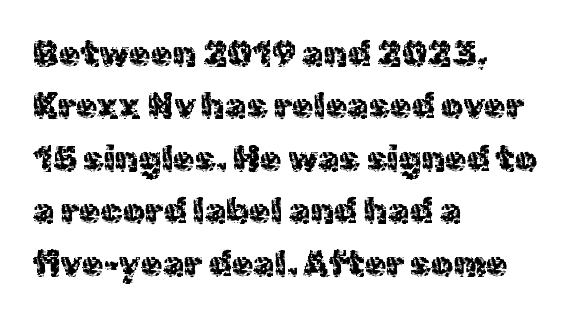
The image shows 35 px sans-serif type, upright; set left-aligned, normal line spacing (1.5x), normal letter spacing, not underlined; a medium x-height.
